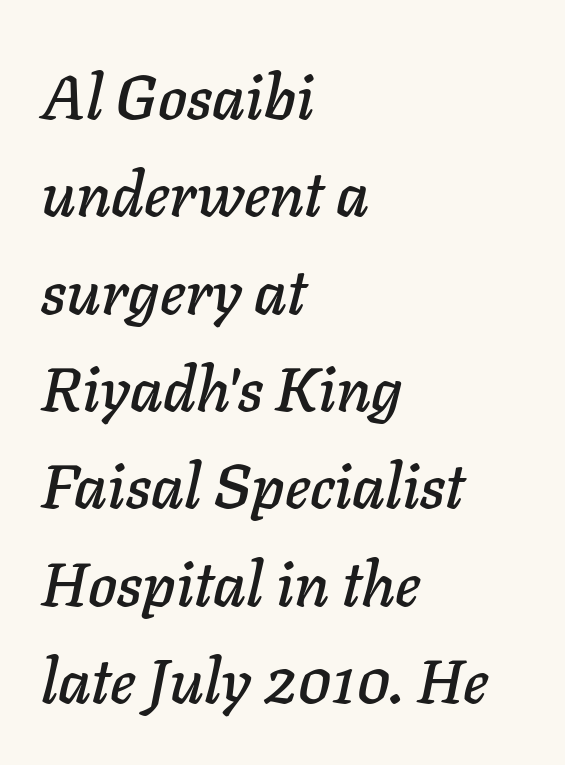
{"italic": "yes", "lean": "right", "slant_degrees": 11, "width": "normal", "stroke_contrast": "low", "x_height": "medium", "monospaced": "no", "underline": "no", "align": "left", "line_spacing": "normal", "line_spacing_ratio": 1.57, "letter_spacing": "normal", "letter_spacing_em": 0.0, "glyph_px": 62}
